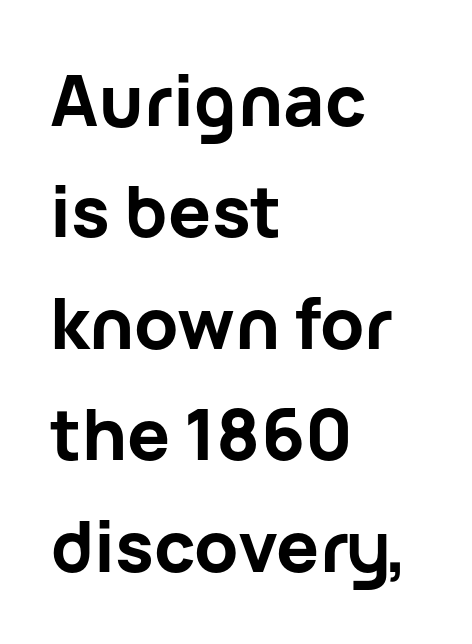
{"serif": "no", "italic": "no", "bold": "yes", "weight": "bold", "width": "normal", "stroke_contrast": "low", "x_height": "medium", "monospaced": "no", "underline": "no", "align": "left", "line_spacing": "normal", "line_spacing_ratio": 1.57, "letter_spacing": "normal", "letter_spacing_em": 0.0, "glyph_px": 71}
